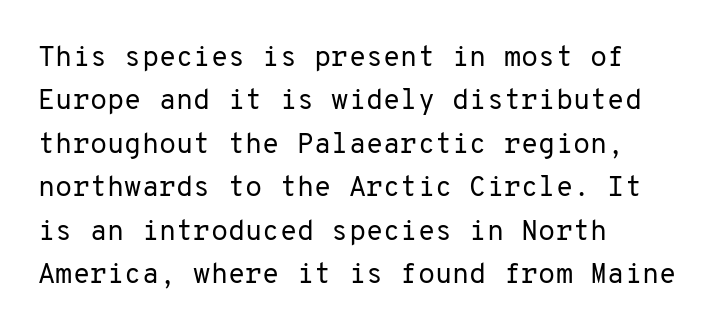
{"serif": "no", "italic": "no", "bold": "no", "weight": "regular", "width": "normal", "stroke_contrast": "low", "x_height": "medium", "monospaced": "yes", "underline": "no", "align": "left", "line_spacing": "normal", "line_spacing_ratio": 1.55, "letter_spacing": "normal", "letter_spacing_em": 0.0, "glyph_px": 28}
